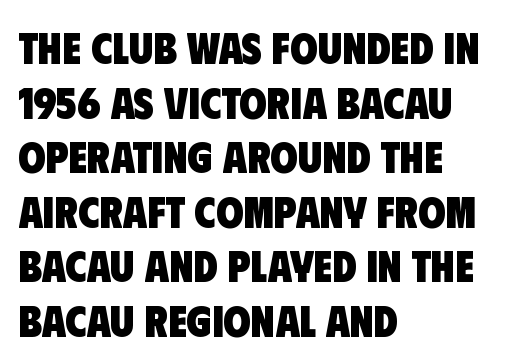
{"serif": "no", "bold": "yes", "weight": "heavy", "width": "condensed", "stroke_contrast": "low", "x_height": "large", "monospaced": "no", "underline": "no", "align": "left", "line_spacing_ratio": 1.24, "letter_spacing": "normal", "letter_spacing_em": 0.0, "glyph_px": 44}
